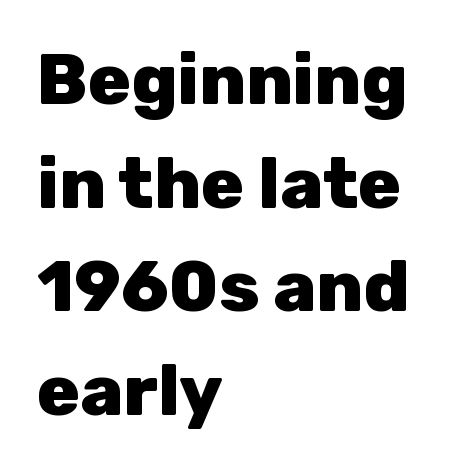
No italicization has been applied; the sample stays upright. Caption: bold face, heavy strokes. Think of a printed novel: that variable character pitch is what you see here. The space between consecutive lines is moderate.
